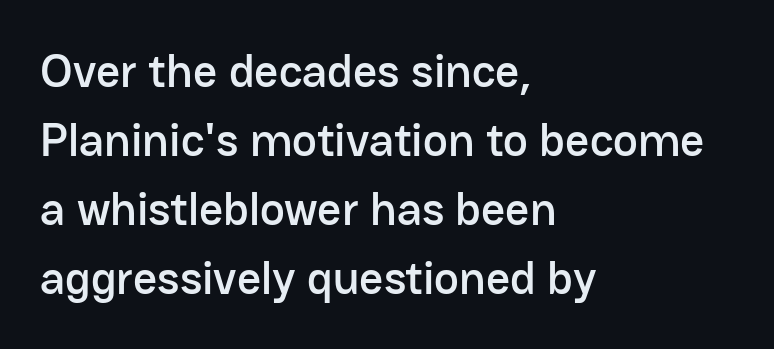
Reading down the block, your eye returns to a fixed left position each line. Descenders hang freely into open space. Compared with typical paragraphs, the rows here are spaced about the same. Do the characters align in a grid? No, the font is proportional.
